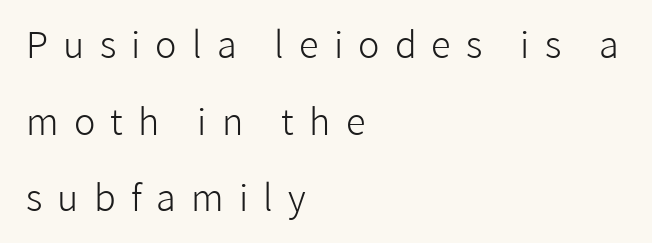
The image shows 36 px light sans-serif type, upright; set left-aligned, loose line spacing (2.13x), unusually wide letter spacing (+0.42 em), not underlined; low stroke contrast and a medium x-height.
